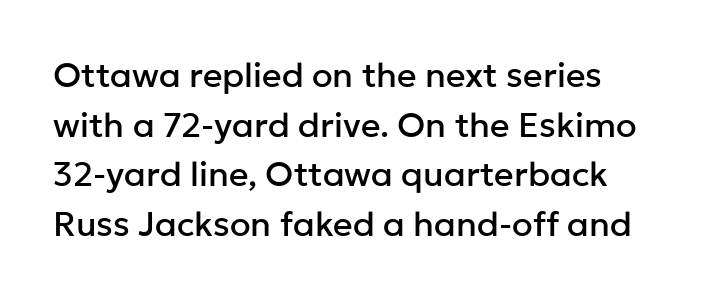
The image shows 34 px sans-serif type, upright; set left-aligned, normal line spacing (1.46x), normal letter spacing, not underlined; low stroke contrast and a medium x-height.
